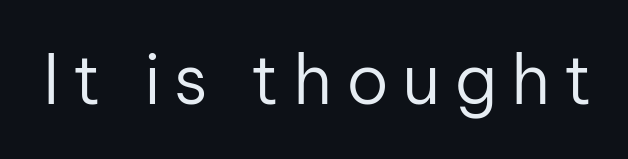
The image shows 68 px regular-weight sans-serif type, upright; set unusually wide letter spacing (+0.2 em), not underlined; low stroke contrast and a medium x-height.
